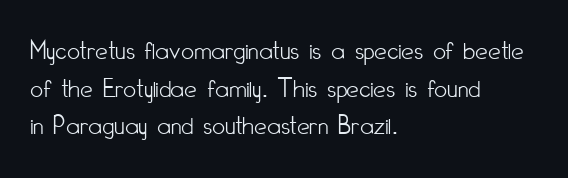
{"serif": "no", "italic": "no", "bold": "no", "weight": "light", "width": "condensed", "stroke_contrast": "low", "x_height": "small", "monospaced": "no", "underline": "no", "align": "left", "line_spacing": "normal", "line_spacing_ratio": 1.34, "letter_spacing": "normal", "letter_spacing_em": 0.0, "glyph_px": 28}
